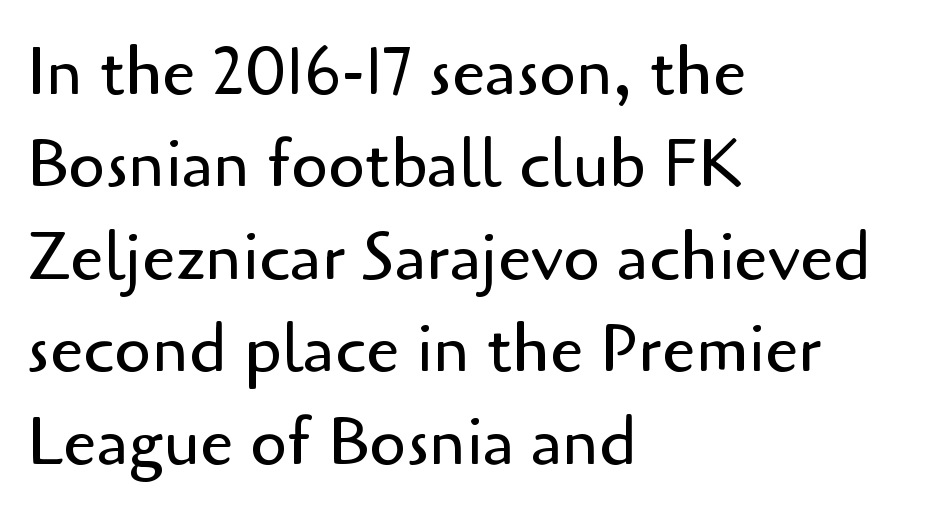
The image shows 67 px regular-weight sans-serif type, upright; set left-aligned, normal line spacing (1.38x), normal letter spacing, not underlined; low stroke contrast and a small x-height.
